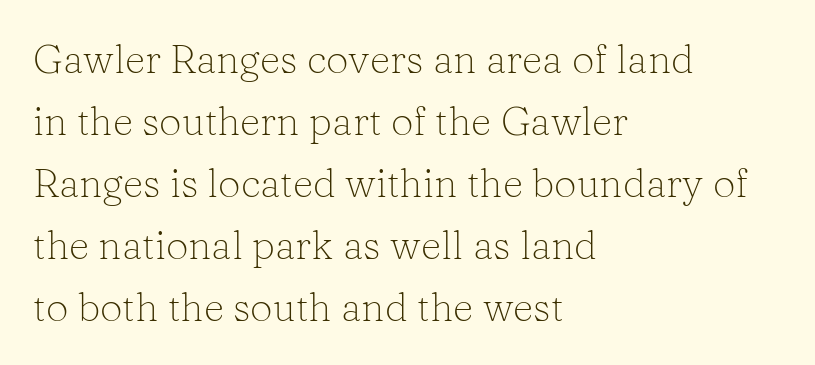
Ascenders rise straight up at ninety degrees. Does the leading feel generous? No, just average. Regarding serifs, this sample has them. If you drew a ruler down the left edge, every line would touch it.
